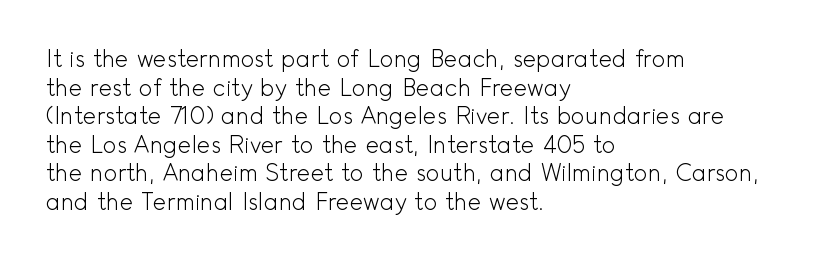
The image shows 23 px text type, upright; set left-aligned, line spacing 1.24x, normal letter spacing, not underlined.
